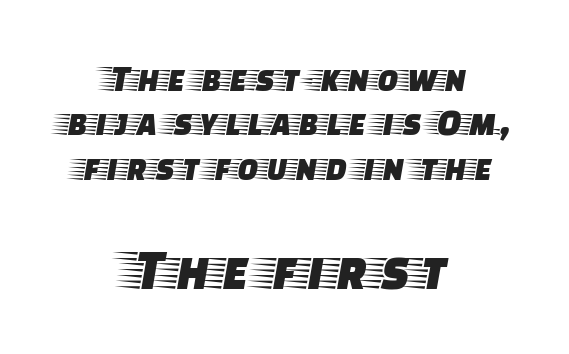
The image shows 59 px wide serif type; set centered, tight line spacing (1.14x), normal letter spacing, not underlined; the second (bottom) block is 1.51x larger; low stroke contrast and a large x-height.
